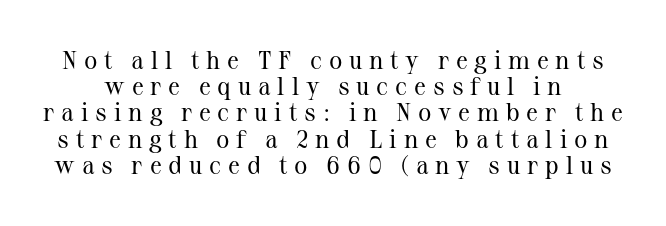
Q: Is the text bold? A: No.
Q: Is the text italic (slanted)? A: No, it is upright.
Q: Is the text underlined? A: No.
Q: Is the spacing between letters normal or unusually wide? A: Unusually wide.
Q: Is the spacing between lines tight, normal or loose? A: Tight.
